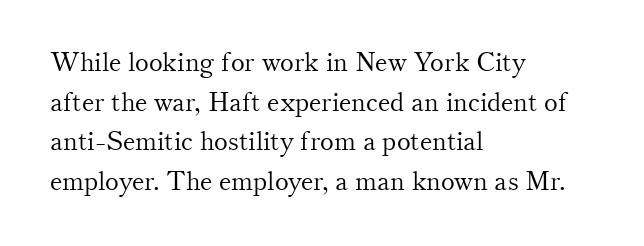
{"italic": "no", "bold": "no", "underline": "no", "align": "left", "line_spacing": "normal", "line_spacing_ratio": 1.52, "letter_spacing": "normal", "letter_spacing_em": 0.0, "glyph_px": 26}
